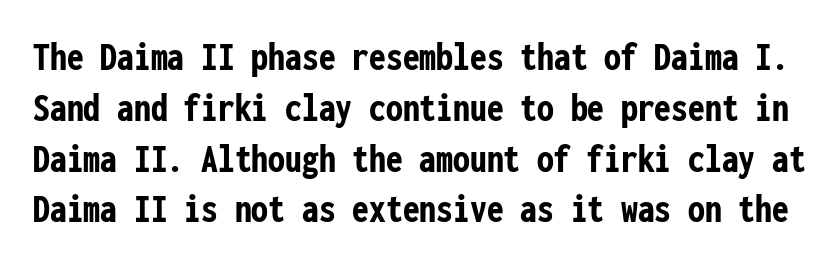
The image shows 42 px semibold, condensed sans-serif type, upright, monospaced; set line spacing 1.21x, normal letter spacing, not underlined; low stroke contrast and a medium x-height.
